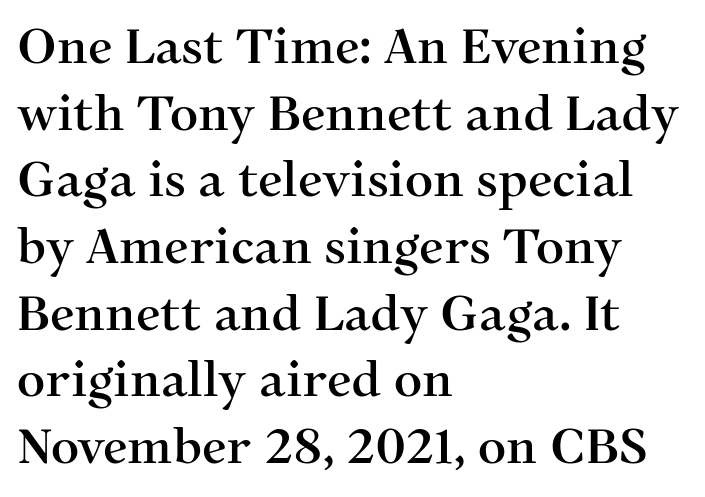
{"serif": "yes", "italic": "no", "width": "normal", "stroke_contrast": "medium", "x_height": "medium", "monospaced": "no", "underline": "no", "align": "left", "line_spacing": "normal", "line_spacing_ratio": 1.36, "letter_spacing": "normal", "letter_spacing_em": 0.0, "glyph_px": 49}
